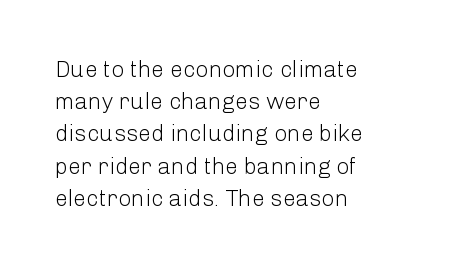
The image shows 23 px text type, upright; set left-aligned, normal line spacing (1.4x), normal letter spacing, not underlined.
